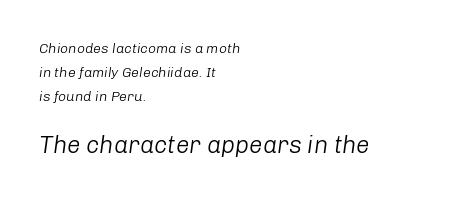
Q: Is the text bold? A: No.
Q: Is the text italic (slanted)? A: Yes, it leans right by about 8 degrees.
Q: Is the text underlined? A: No.
Q: How is the paragraph aligned? A: Left-aligned.
Q: Is the spacing between letters normal or unusually wide? A: Normal.
Q: Which block of text is set in a larger size, the first (top) or the second (bottom)? A: The second (bottom) one.
